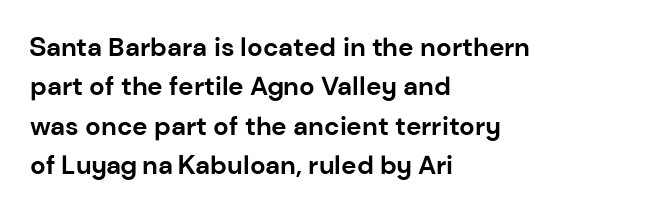
Q: Is the text bold? A: Yes.
Q: Is the text italic (slanted)? A: No, it is upright.
Q: Is the text underlined? A: No.
Q: How is the paragraph aligned? A: Left-aligned.
Q: Is the spacing between letters normal or unusually wide? A: Normal.
Q: Is the spacing between lines tight, normal or loose? A: Normal.
